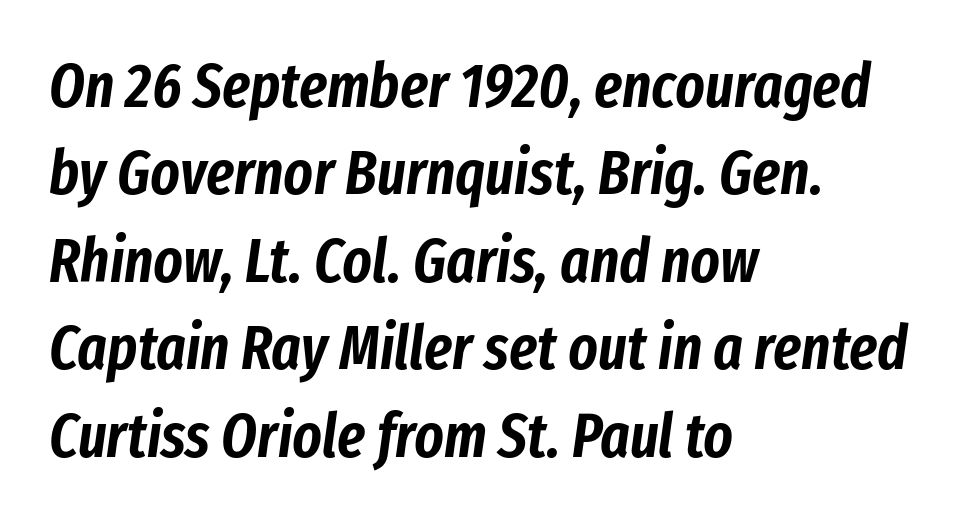
Q: Is the text italic (slanted)? A: Yes, it leans right by about 8 degrees.
Q: Is the text underlined? A: No.
Q: How is the paragraph aligned? A: Left-aligned.
Q: Is the spacing between letters normal or unusually wide? A: Normal.
Q: Is the spacing between lines tight, normal or loose? A: Normal.
Q: Width (condensed, normal, or wide)? A: Condensed.
Q: Stroke contrast? A: Low.
Q: x-height? A: Medium.
Q: Monospaced? A: No.
